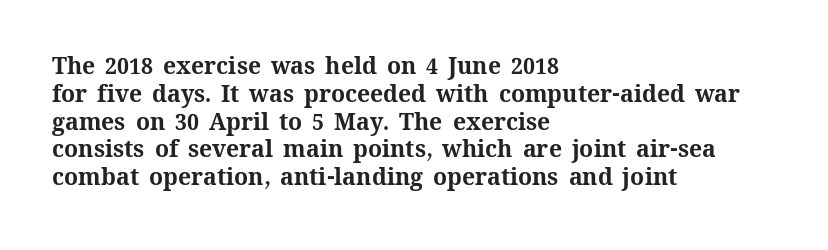
Q: Is the text bold? A: Yes.
Q: Is the text italic (slanted)? A: No, it is upright.
Q: Is the text underlined? A: No.
Q: How is the paragraph aligned? A: Left-aligned.
Q: Is the spacing between letters normal or unusually wide? A: Normal.
